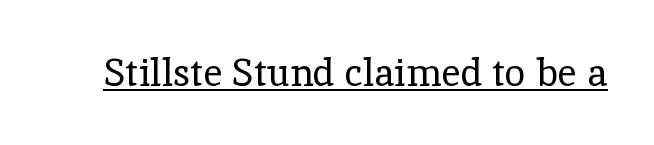
This sample has the flowing, uneven cadence of proportional lettering. These lines are composed in type with serifs. The face used here appears with an underline applied. Inter-character spacing is left at the font's built-in metrics. Summary of weight: not heavy and not bold. Italic: no, the glyphs are upright roman.
